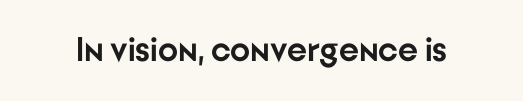
Note the varied advance widths — an 'i' is clearly narrower than an 'm'. Every letter is thick-stroked: bold, no question. Tracking here is standard; glyphs follow each other at the usual distance. The rendering shows plain stroke endings on the letterforms — a sans-serif design. Descender tails drop into unmarked territory. This is roman type, the default non-slanted kind.
